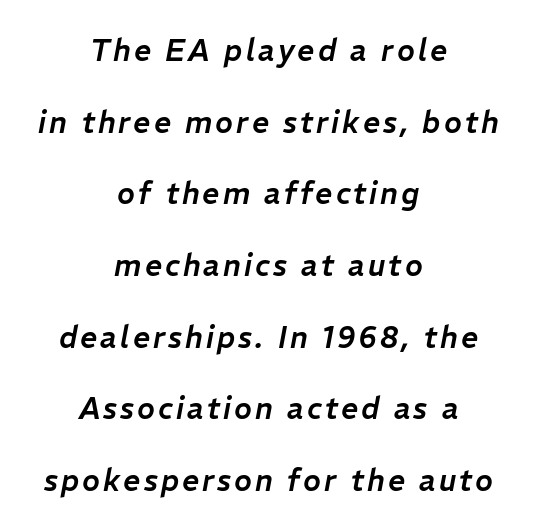
{"italic": "yes", "lean": "right", "slant_degrees": 11, "width": "normal", "stroke_contrast": "low", "x_height": "medium", "monospaced": "no", "underline": "no", "align": "center", "line_spacing": "loose", "line_spacing_ratio": 2.39, "glyph_px": 30}
